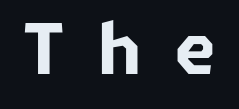
{"serif": "no", "bold": "yes", "weight": "bold", "width": "normal", "stroke_contrast": "low", "x_height": "medium", "underline": "no", "letter_spacing": "wide", "letter_spacing_em": 0.46, "glyph_px": 70}
